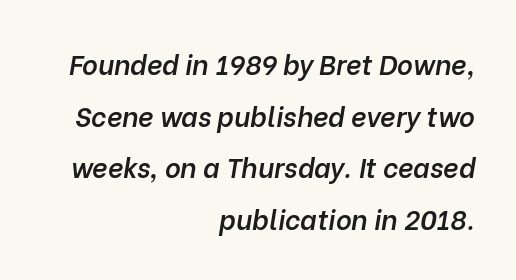
The image shows 27 px text type, italic (leaning right); set right-aligned, loose line spacing (1.91x), normal letter spacing, not underlined.
